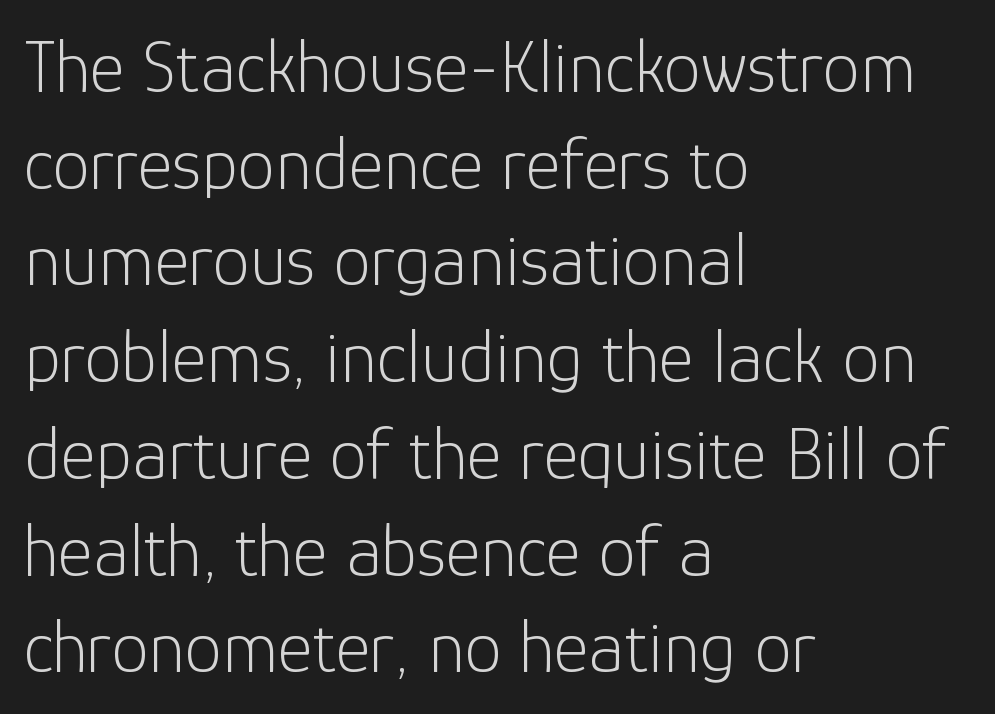
Vertical stems look standard width or narrower in stroke. A student would call this left alignment; a typographer would say flush left, rag right. In terms of leading, this rendering sits right in the middle. Any mark beneath the type? The region is blank. Letterform terminals end flat and unadorned throughout the passage. The face used here is proportionally spaced, like ordinary book or web type.
